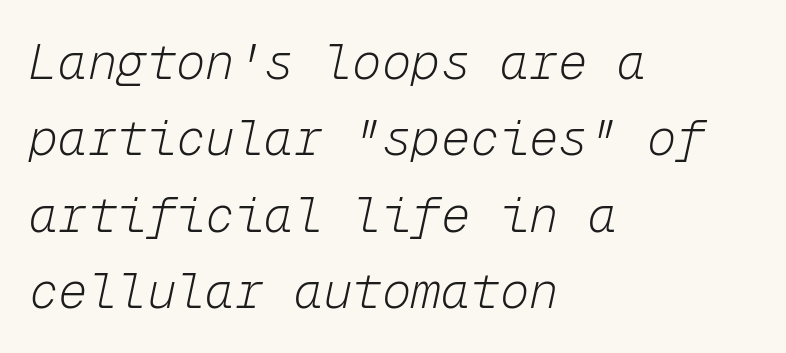
The image shows 49 px light type, italic (leaning right), monospaced; set left-aligned, normal line spacing (1.56x), normal letter spacing, not underlined; low stroke contrast and a medium x-height.
